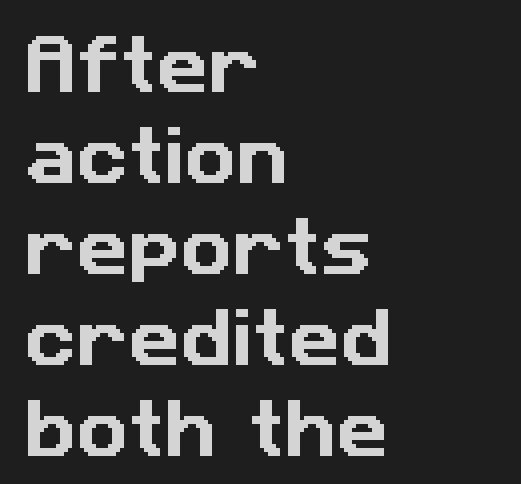
Spacing verdict: proportional, widths tailored to each character. In CSS terms this would be text-align: left. Nothing unusual about the tracking: characters are spaced as the font intends. The characters display no serif detailing; their extremities are plain. Baseline-to-baseline distance is the conventional proportion of letter height. Lines of text with bare space underneath.
